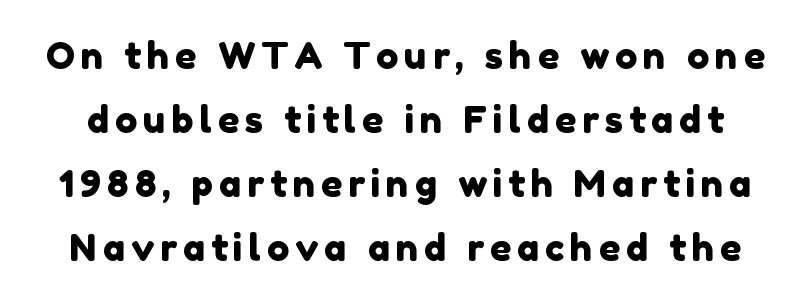
Q: Is the typeface a serif or a sans-serif typeface? A: Sans-serif.
Q: Is the text underlined? A: No.
Q: Width (condensed, normal, or wide)? A: Normal.
Q: Stroke contrast? A: Low.
Q: x-height? A: Medium.
Q: Monospaced? A: No.
